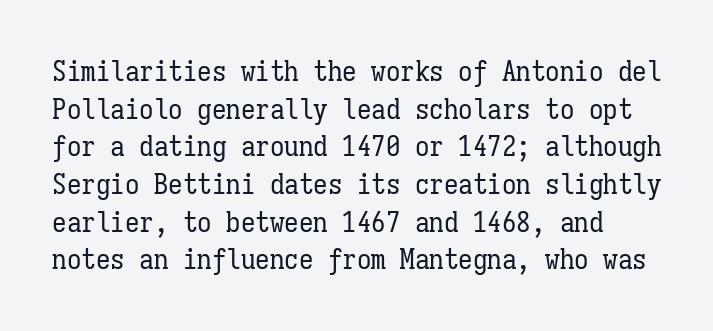
Q: Is the text bold? A: No.
Q: Is the text italic (slanted)? A: No, it is upright.
Q: Is the text underlined? A: No.
Q: Is the spacing between letters normal or unusually wide? A: Normal.
Q: Is the spacing between lines tight, normal or loose? A: Normal.
Q: Width (condensed, normal, or wide)? A: Condensed.
Q: Stroke contrast? A: Low.
Q: x-height? A: Medium.
Q: Monospaced? A: Yes.
